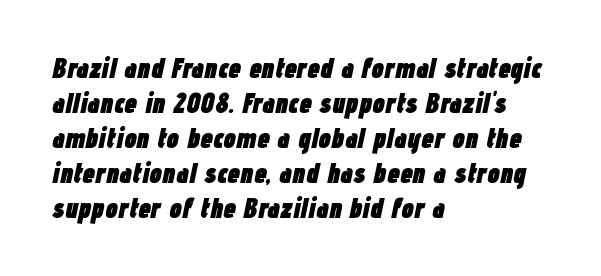
The image shows 28 px heavy, condensed type, italic (leaning right); set left-aligned, normal line spacing (1.25x), normal letter spacing, not underlined; low stroke contrast and a medium x-height.
